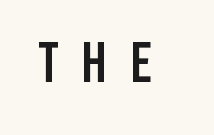
{"serif": "no", "italic": "no", "width": "condensed", "stroke_contrast": "low", "x_height": "large", "monospaced": "no", "underline": "no", "letter_spacing": "wide", "letter_spacing_em": 0.39, "glyph_px": 58}
